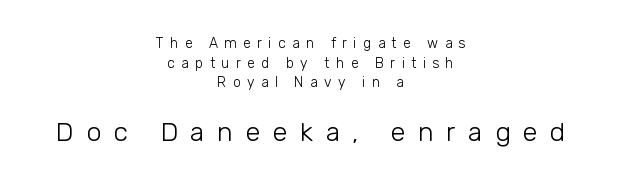
{"italic": "no", "bold": "no", "underline": "no", "align": "center", "line_spacing": "normal", "line_spacing_ratio": 1.41, "letter_spacing": "wide", "letter_spacing_em": 0.46, "larger_block": "second", "size_ratio": 1.93, "glyph_px": 27}
